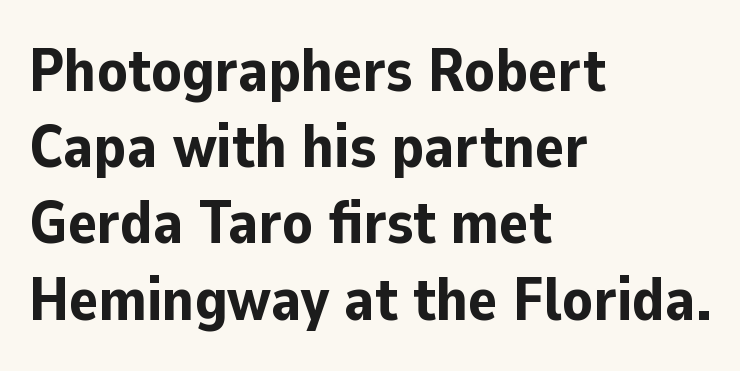
{"serif": "no", "italic": "no", "bold": "yes", "weight": "bold", "width": "normal", "stroke_contrast": "low", "x_height": "medium", "monospaced": "no", "underline": "no", "align": "left", "line_spacing": "normal", "line_spacing_ratio": 1.25, "letter_spacing": "normal", "letter_spacing_em": 0.0, "glyph_px": 61}
